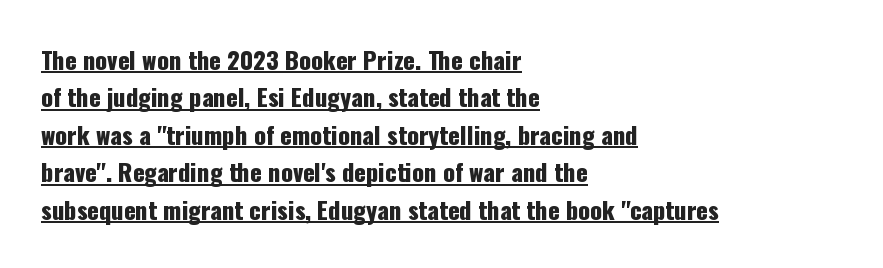
Q: Is the text italic (slanted)? A: No, it is upright.
Q: Is the text underlined? A: Yes.
Q: How is the paragraph aligned? A: Left-aligned.
Q: Is the spacing between letters normal or unusually wide? A: Normal.
Q: Is the spacing between lines tight, normal or loose? A: Normal.
